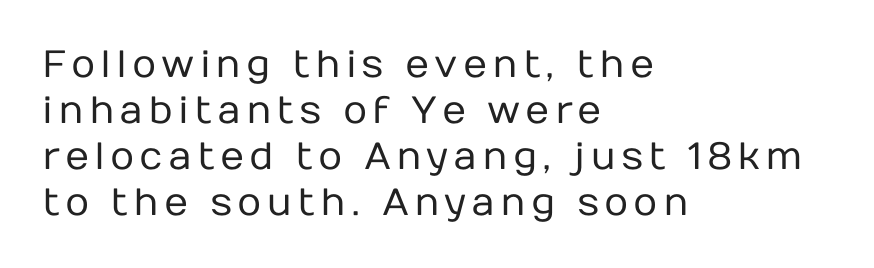
The image shows 38 px regular-weight sans-serif type, upright; set left-aligned, line spacing 1.21x, not underlined; low stroke contrast and a medium x-height.
